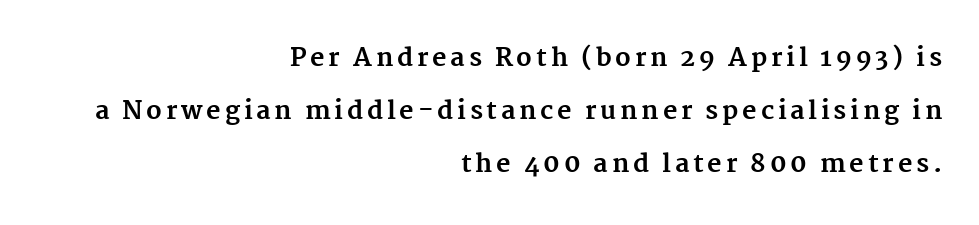
Heavy-handed strokes throughout: this text is bold. Reading down the block, your eye finds every line finishing at a fixed right position. You could fit nearly another row in the gap between these rows. Is there any slant? The stems are plumb. Anything drawn beneath the words? Only blank space.
